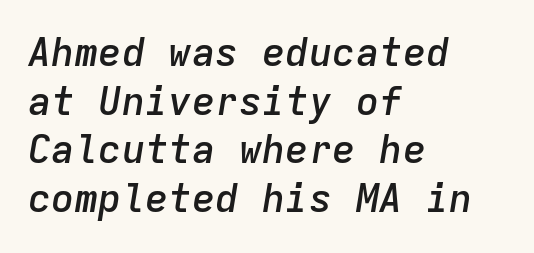
Q: Is the text bold? A: Semi-bold.
Q: Is the text italic (slanted)? A: Yes, it leans right by about 9 degrees.
Q: Is the text underlined? A: No.
Q: How is the paragraph aligned? A: Left-aligned.
Q: Is the spacing between letters normal or unusually wide? A: Normal.
Q: Is the spacing between lines tight, normal or loose? A: Normal.
Q: Width (condensed, normal, or wide)? A: Normal.
Q: Stroke contrast? A: Low.
Q: x-height? A: Medium.
Q: Monospaced? A: Yes.
